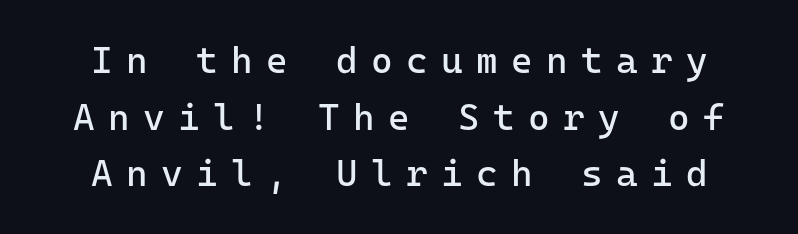
The image shows 37 px regular-weight sans-serif type, upright; set normal line spacing (1.53x), unusually wide letter spacing (+0.36 em), not underlined; low stroke contrast and a medium x-height.
